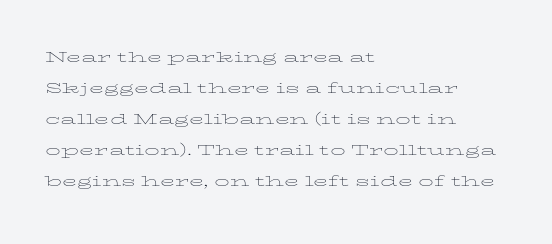
{"italic": "no", "bold": "no", "underline": "no", "align": "left", "line_spacing": "normal", "line_spacing_ratio": 1.55, "letter_spacing": "normal", "letter_spacing_em": 0.0, "glyph_px": 20}
